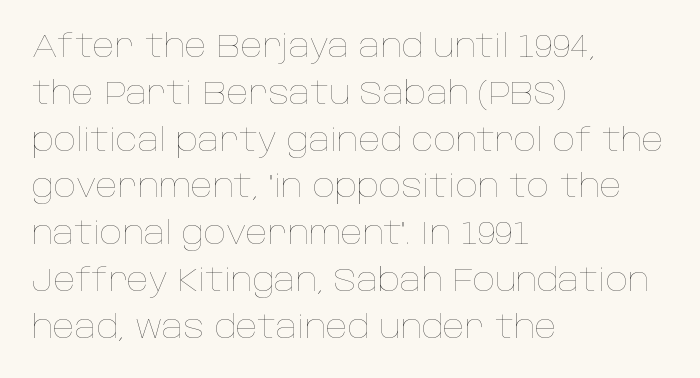
Q: Is the text bold? A: No.
Q: Is the text italic (slanted)? A: No, it is upright.
Q: Is the text underlined? A: No.
Q: How is the paragraph aligned? A: Left-aligned.
Q: Is the spacing between letters normal or unusually wide? A: Normal.
Q: Is the spacing between lines tight, normal or loose? A: Normal.
Q: Width (condensed, normal, or wide)? A: Normal.
Q: Stroke contrast? A: Low.
Q: x-height? A: Large.
Q: Monospaced? A: No.
